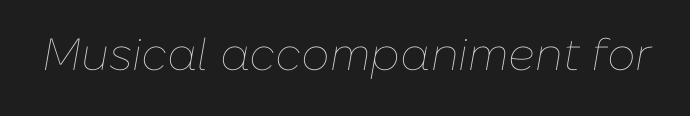
Glyph-to-glyph distance matches everyday printed text. Character widths vary here, with narrow letters taking less room than wide ones. Is the type slanted? Yes — the strokes lean at a clear angle. Check the space under the baseline: it is left empty. This reads as an unemphasized weight, regular at the heaviest.
